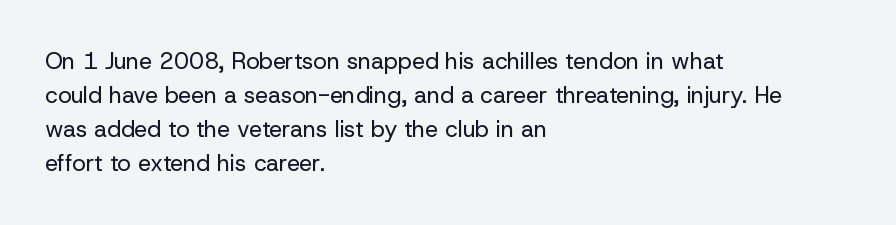
The image shows 23 px text type, upright; set left-aligned, normal line spacing (1.48x), normal letter spacing, not underlined.
